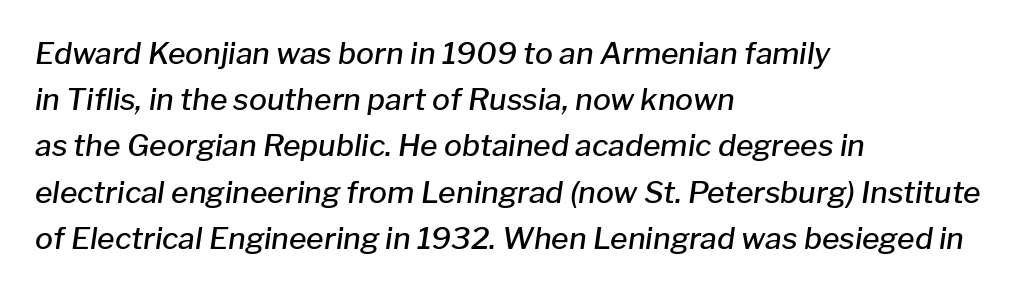
Q: Is the text bold? A: Semi-bold.
Q: Is the text italic (slanted)? A: Yes, it leans right by about 8 degrees.
Q: Is the text underlined? A: No.
Q: How is the paragraph aligned? A: Left-aligned.
Q: Is the spacing between letters normal or unusually wide? A: Normal.
Q: Is the spacing between lines tight, normal or loose? A: Normal.
Q: Width (condensed, normal, or wide)? A: Normal.
Q: Stroke contrast? A: Low.
Q: x-height? A: Medium.
Q: Monospaced? A: No.
